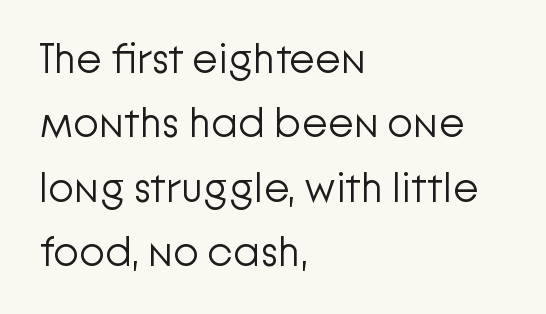
Tracking here is standard; glyphs follow each other at the usual distance. Style check: upright. Is there much room between lines? A standard amount, neither cramped nor airy. I'd call this a sans setting — the letters go barefoot. Varying glyph widths throughout — classic text-font behaviour. Is the type heavy? It reads as light-to-regular instead.
